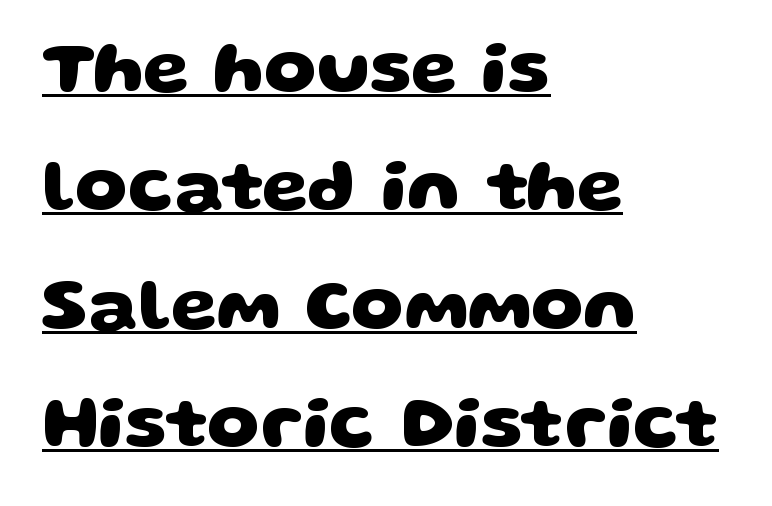
Q: Is the text bold? A: Yes.
Q: Is the typeface a serif or a sans-serif typeface? A: Sans-serif.
Q: Is the text underlined? A: Yes.
Q: How is the paragraph aligned? A: Left-aligned.
Q: Is the spacing between letters normal or unusually wide? A: Normal.
Q: Is the spacing between lines tight, normal or loose? A: Normal.
Q: Width (condensed, normal, or wide)? A: Wide.
Q: Stroke contrast? A: Low.
Q: x-height? A: Large.
Q: Monospaced? A: No.
